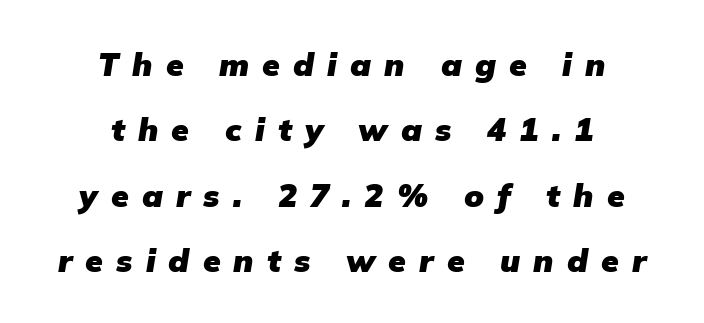
{"serif": "no", "bold": "yes", "weight": "heavy", "width": "normal", "stroke_contrast": "low", "x_height": "medium", "monospaced": "no", "underline": "no", "align": "center", "line_spacing": "loose", "line_spacing_ratio": 2.04, "letter_spacing": "wide", "letter_spacing_em": 0.41, "glyph_px": 32}
